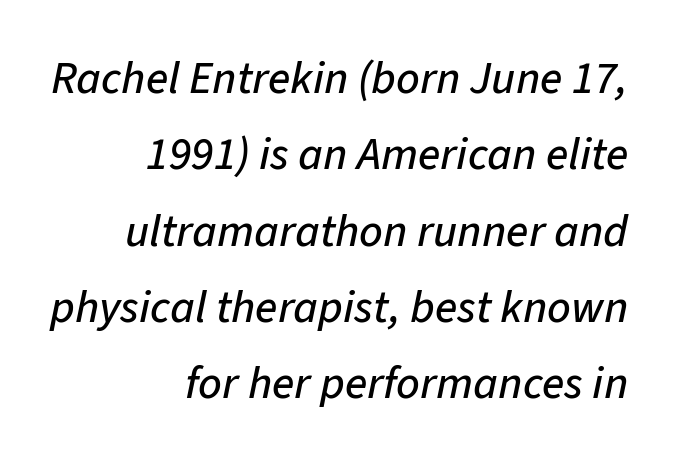
The image shows 46 px text type, italic (leaning right); set right-aligned, normal line spacing (1.66x), normal letter spacing, not underlined; low stroke contrast and a medium x-height.
